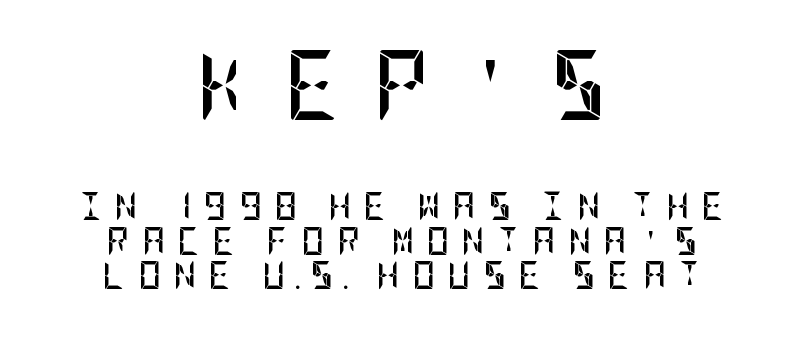
{"serif": "no", "italic": "no", "bold": "yes", "weight": "semibold", "width": "condensed", "stroke_contrast": "low", "x_height": "large", "underline": "no", "align": "center", "line_spacing_ratio": 1.23, "letter_spacing": "wide", "letter_spacing_em": 0.45, "larger_block": "first", "size_ratio": 2.5, "glyph_px": 70}
